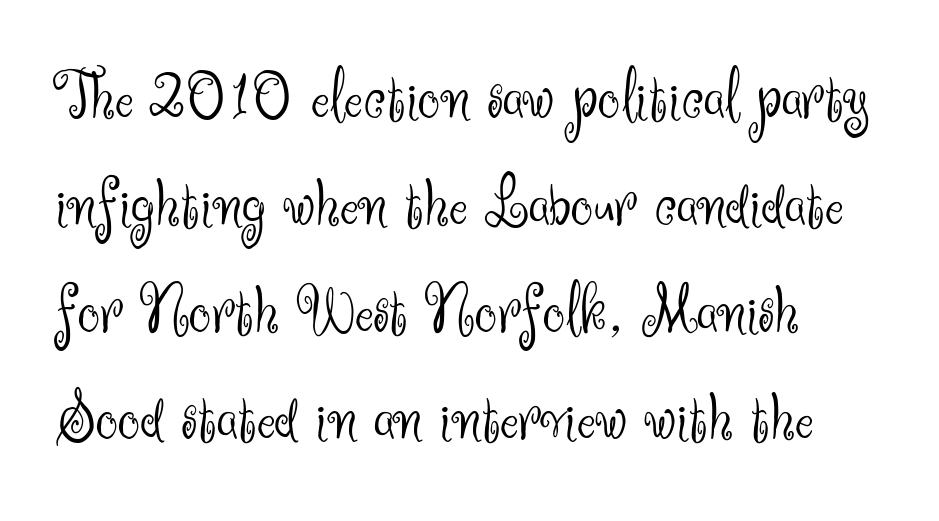
The image shows 70 px light sans-serif type, upright; set left-aligned, normal line spacing (1.53x), normal letter spacing, not underlined; medium stroke contrast and a small x-height.
